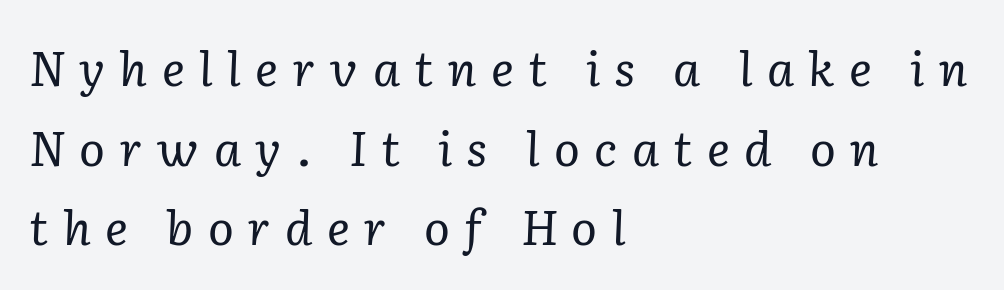
The image shows 48 px regular-weight serif type, italic (leaning right); set left-aligned, normal line spacing (1.66x), unusually wide letter spacing (+0.3 em), not underlined; low stroke contrast and a medium x-height.
